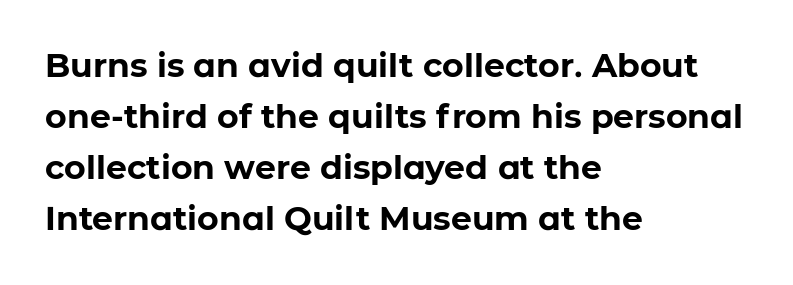
Q: Is the text bold? A: Yes.
Q: Is the text italic (slanted)? A: No, it is upright.
Q: Is the typeface a serif or a sans-serif typeface? A: Sans-serif.
Q: Is the text underlined? A: No.
Q: How is the paragraph aligned? A: Left-aligned.
Q: Is the spacing between letters normal or unusually wide? A: Normal.
Q: Is the spacing between lines tight, normal or loose? A: Normal.
Q: Width (condensed, normal, or wide)? A: Normal.
Q: Stroke contrast? A: Low.
Q: x-height? A: Medium.
Q: Monospaced? A: No.
